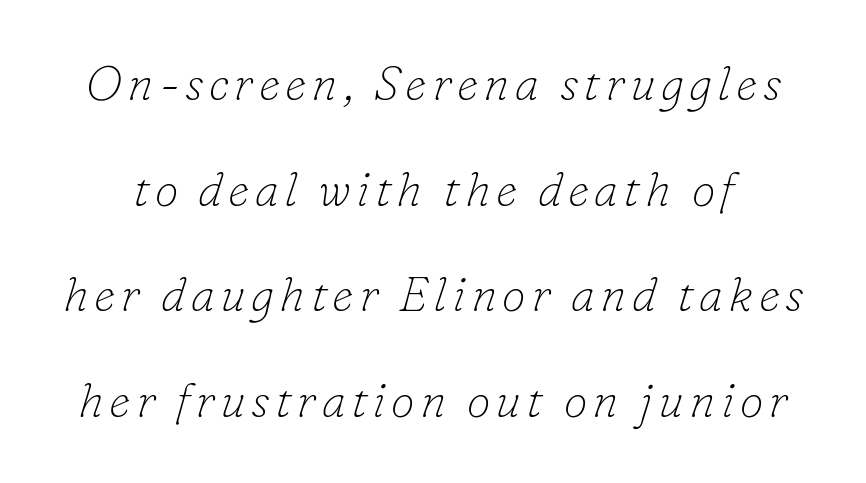
The image shows 48 px thin serif type, italic (leaning right); set loose line spacing (2.2x), not underlined; low stroke contrast and a small x-height.
